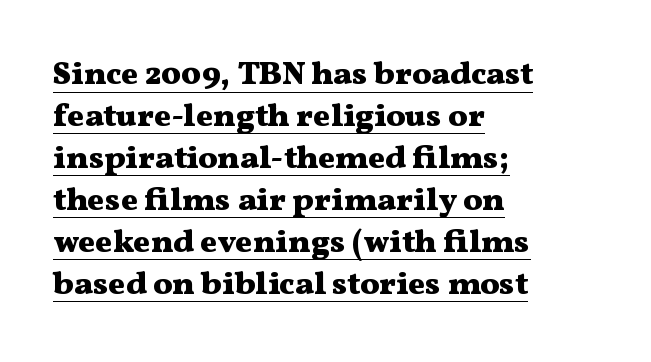
Q: Is the text bold? A: Yes.
Q: Is the text italic (slanted)? A: No, it is upright.
Q: Is the typeface a serif or a sans-serif typeface? A: Serif.
Q: Is the text underlined? A: Yes.
Q: How is the paragraph aligned? A: Left-aligned.
Q: Is the spacing between letters normal or unusually wide? A: Normal.
Q: Is the spacing between lines tight, normal or loose? A: Normal.
Q: Width (condensed, normal, or wide)? A: Wide.
Q: Stroke contrast? A: Medium.
Q: x-height? A: Medium.
Q: Monospaced? A: No.
